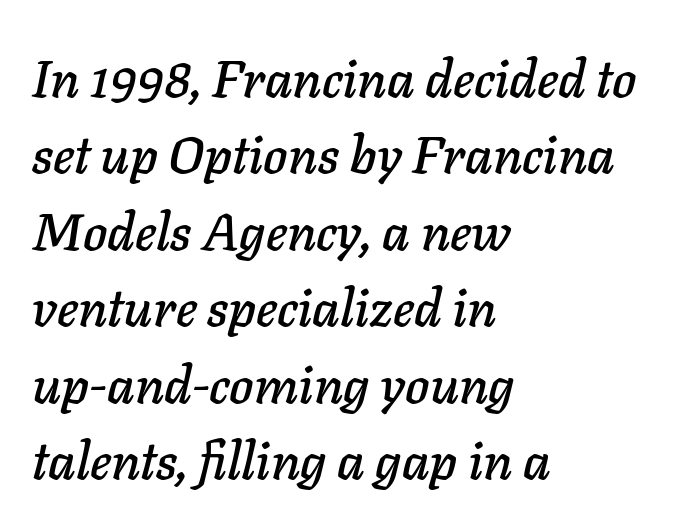
{"italic": "yes", "lean": "right", "slant_degrees": 11, "width": "normal", "stroke_contrast": "low", "x_height": "medium", "monospaced": "no", "underline": "no", "align": "left", "line_spacing": "normal", "line_spacing_ratio": 1.47, "letter_spacing": "normal", "letter_spacing_em": 0.0, "glyph_px": 52}
